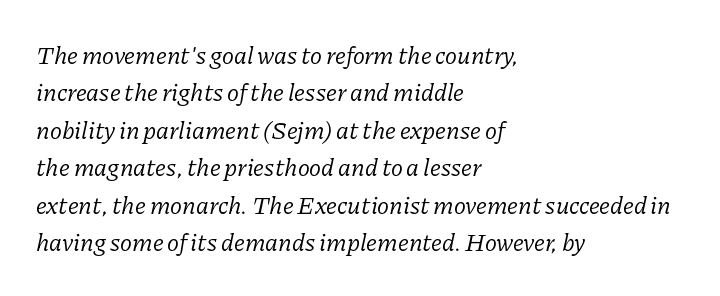
Q: Is the text bold? A: No.
Q: Is the text italic (slanted)? A: Yes, it leans right by about 11 degrees.
Q: Is the text underlined? A: No.
Q: How is the paragraph aligned? A: Left-aligned.
Q: Is the spacing between letters normal or unusually wide? A: Normal.
Q: Is the spacing between lines tight, normal or loose? A: Normal.
